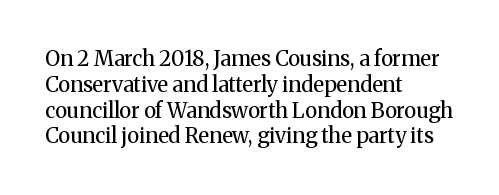
{"italic": "no", "bold": "no", "underline": "no", "align": "left", "line_spacing_ratio": 1.23, "letter_spacing": "normal", "letter_spacing_em": 0.0, "glyph_px": 21}
